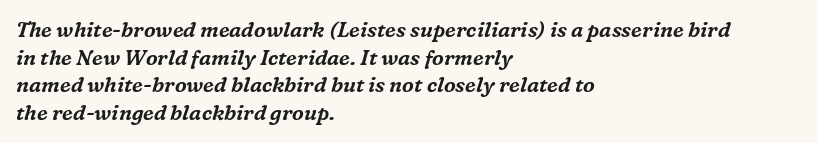
This block has exactly the height ordinary leading produces. In terms of posture, this sample is oblique. Descender tails drop into unmarked territory. Reading down the block, your eye returns to a fixed left position each line. Short note: letters normally spaced.
